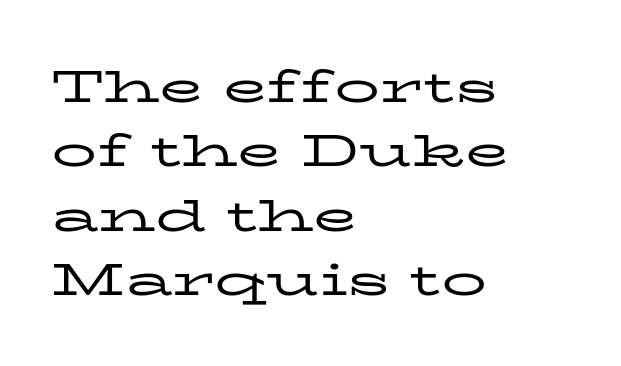
The image shows 45 px regular-weight, wide serif type, upright; set left-aligned, normal line spacing (1.43x), normal letter spacing, not underlined; low stroke contrast and a medium x-height.
